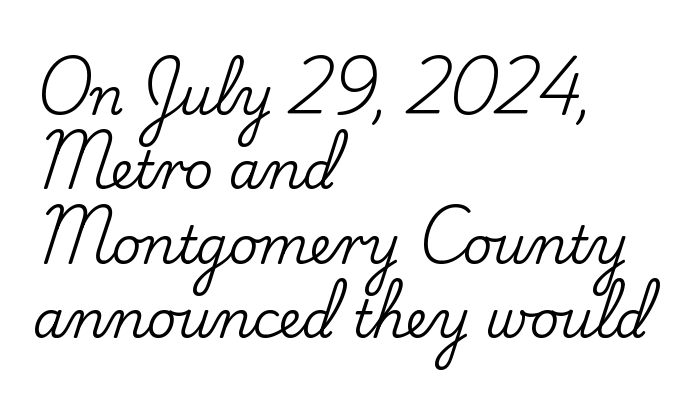
The image shows 51 px serif type; set left-aligned, normal line spacing (1.46x), normal letter spacing, not underlined; low stroke contrast and a small x-height.
